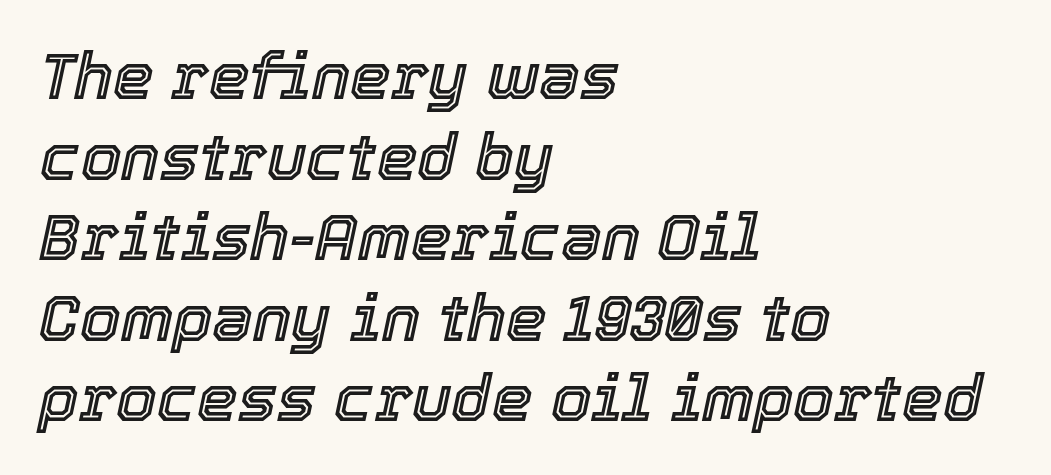
Q: Is the text italic (slanted)? A: Yes, it leans right by about 12 degrees.
Q: Is the text underlined? A: No.
Q: How is the paragraph aligned? A: Left-aligned.
Q: Is the spacing between letters normal or unusually wide? A: Normal.
Q: Width (condensed, normal, or wide)? A: Normal.
Q: x-height? A: Medium.
Q: Monospaced? A: No.
